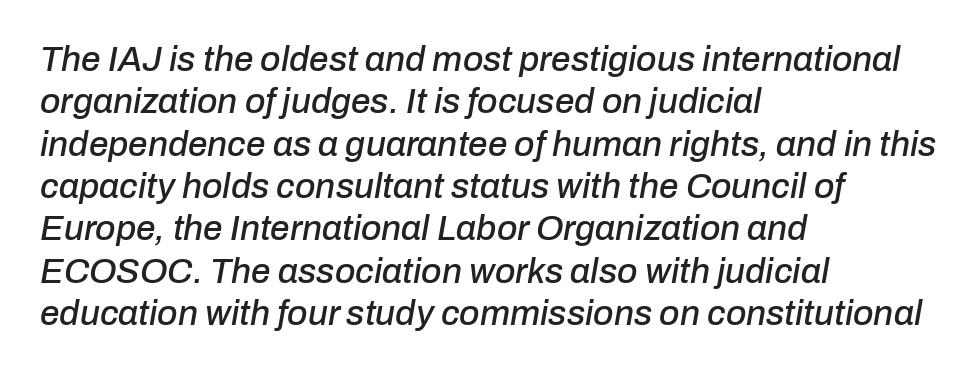
Q: Is the text italic (slanted)? A: Yes, it leans right by about 10 degrees.
Q: Is the text underlined? A: No.
Q: How is the paragraph aligned? A: Left-aligned.
Q: Is the spacing between letters normal or unusually wide? A: Normal.
Q: Width (condensed, normal, or wide)? A: Normal.
Q: Stroke contrast? A: Low.
Q: x-height? A: Medium.
Q: Monospaced? A: No.
